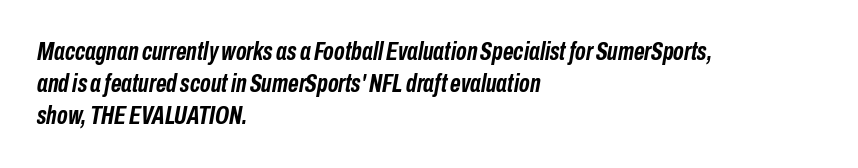
Q: Is the text bold? A: Yes.
Q: Is the text italic (slanted)? A: Yes, it leans right by about 10 degrees.
Q: Is the text underlined? A: No.
Q: How is the paragraph aligned? A: Left-aligned.
Q: Is the spacing between letters normal or unusually wide? A: Normal.
